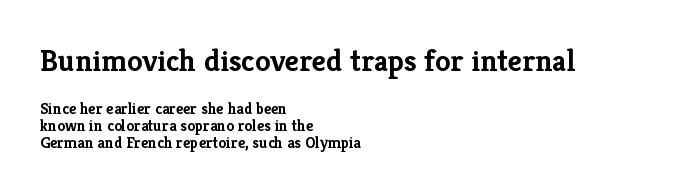
In terms of leading, this rendering errs on the cramped side. The block sitting higher on the canvas is the one with enlarged characters. A classic flush-left, rag-right setting is used for this passage. Compared with typical body copy, the letter spacing here is the same.
